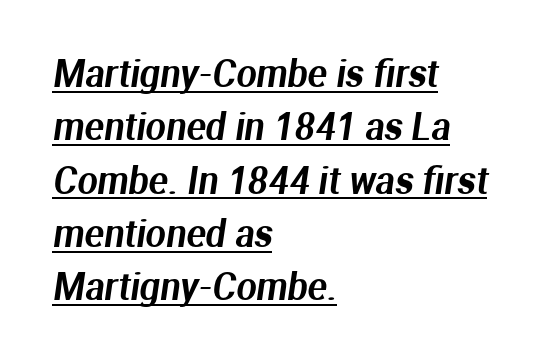
The image shows 36 px sans-serif type; set left-aligned, normal line spacing (1.48x), normal letter spacing, underlined; medium stroke contrast and a medium x-height.
